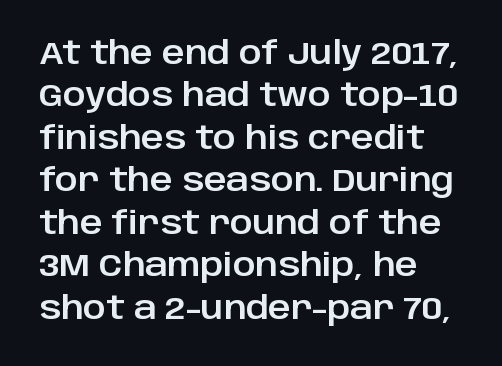
{"serif": "no", "italic": "no", "width": "normal", "stroke_contrast": "low", "x_height": "large", "monospaced": "no", "underline": "no", "align": "left", "line_spacing": "normal", "line_spacing_ratio": 1.37, "letter_spacing": "normal", "letter_spacing_em": 0.0, "glyph_px": 31}
